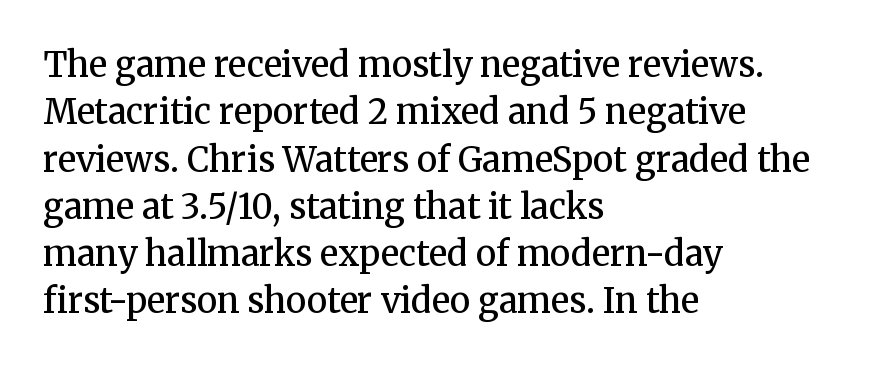
The image shows 34 px semibold serif type, upright; set left-aligned, normal line spacing (1.39x), normal letter spacing, not underlined; medium stroke contrast and a medium x-height.
